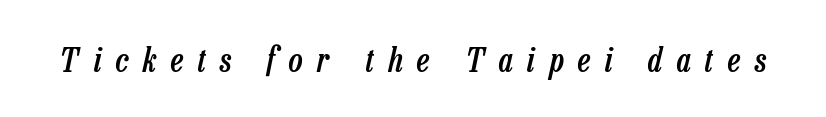
These lines carry some extra weight — a demibold, not a full bold. The passage shown is typed in a proportional face where columns would drift. The space directly below the letters is spotless. What stands out about the letter spacing? Its width — letters are far apart. A typesetter would mark this as italic.
